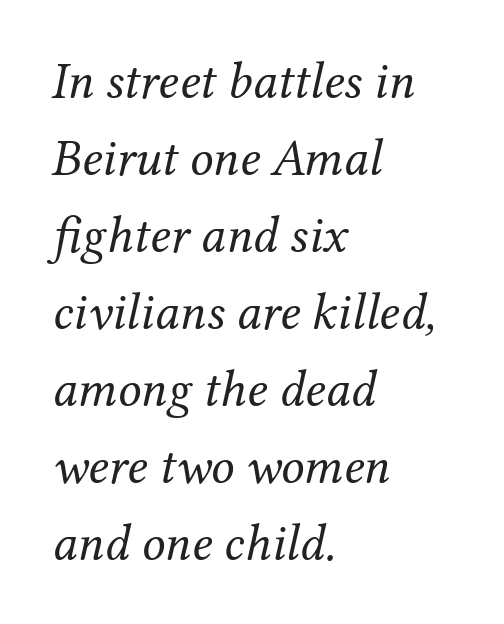
Emphasis-style slanted type is in use. Weight: in the light-to-regular range. Anything drawn beneath the words? Only blank space. Is the letter spacing exaggerated? No — it looks like the ordinary default. Character widths vary here, with narrow letters taking less room than wide ones.
